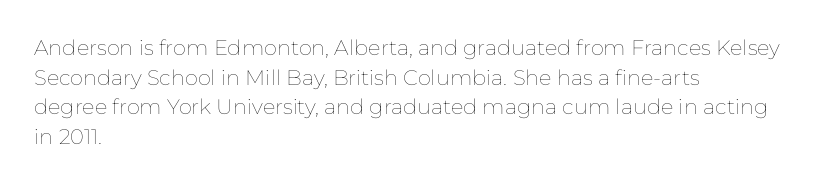
Q: Is the text bold? A: No.
Q: Is the text italic (slanted)? A: No, it is upright.
Q: Is the text underlined? A: No.
Q: How is the paragraph aligned? A: Left-aligned.
Q: Is the spacing between letters normal or unusually wide? A: Normal.
Q: Is the spacing between lines tight, normal or loose? A: Normal.
